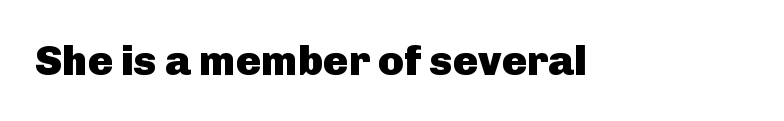
In terms of letterform style, serifs are entirely absent. Is this a fixed-width face? No — the glyphs have proportional, varying widths. Every letter is thick-stroked: bold, no question. The glyphs are unaccompanied by any horizontal stroke below them. The axis of the letterforms is exactly vertical. Students, note that the glyphs here touch the page at normal intervals.
